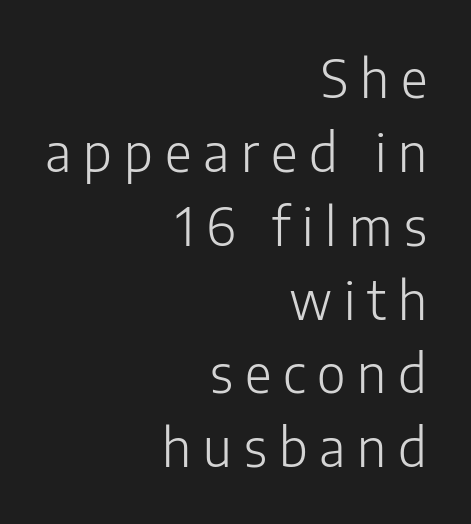
The image shows 52 px light sans-serif type, upright; set right-aligned, normal line spacing (1.42x), unusually wide letter spacing (+0.23 em), not underlined; low stroke contrast and a medium x-height.
